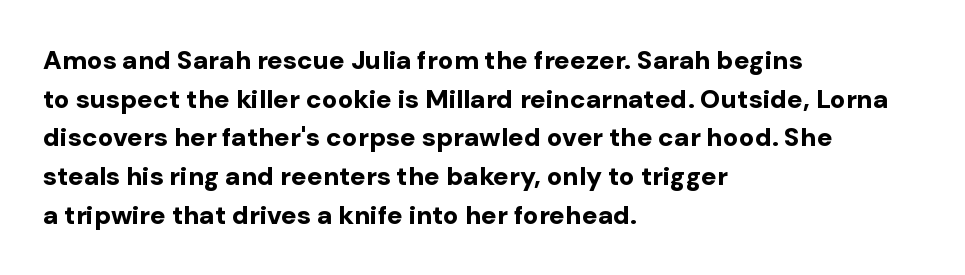
Leading: standard. Glyph-to-glyph distance matches everyday printed text. The face used here has the dense, thick strokes of a bold. These lines stack with their left ends in a neat column.
